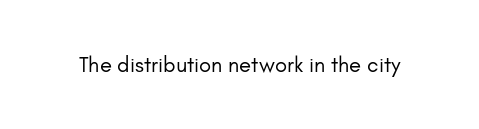
{"italic": "no", "bold": "no", "underline": "no", "letter_spacing": "normal", "letter_spacing_em": 0.0, "glyph_px": 22}
